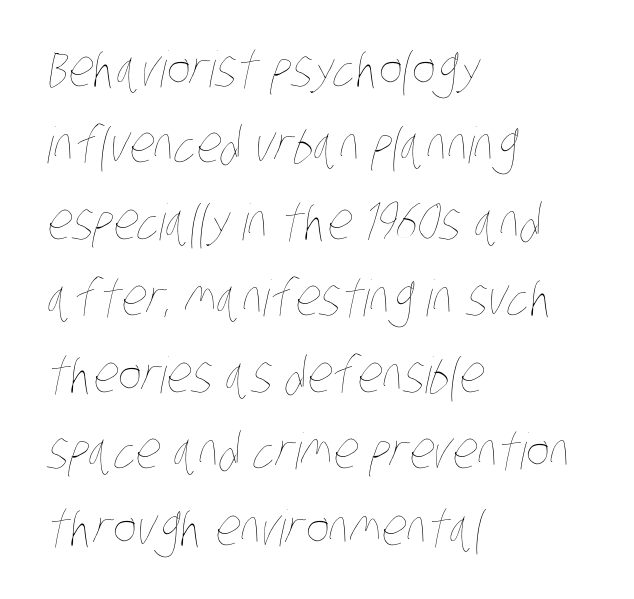
The image shows 50 px thin, condensed type; set left-aligned, normal line spacing (1.53x), normal letter spacing, not underlined; low stroke contrast and a large x-height.
